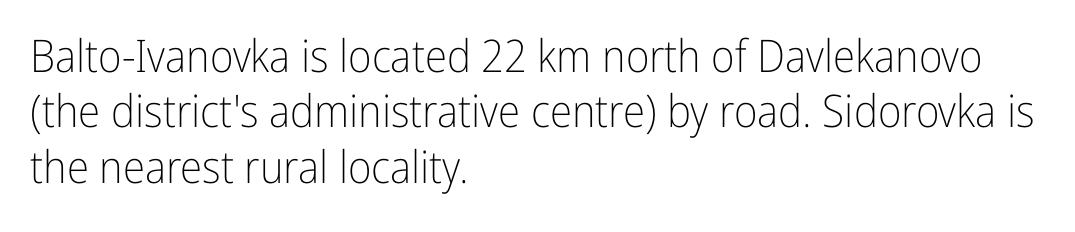
The image shows 45 px light, condensed sans-serif type, upright; set left-aligned, line spacing 1.23x, normal letter spacing, not underlined; low stroke contrast and a medium x-height.
